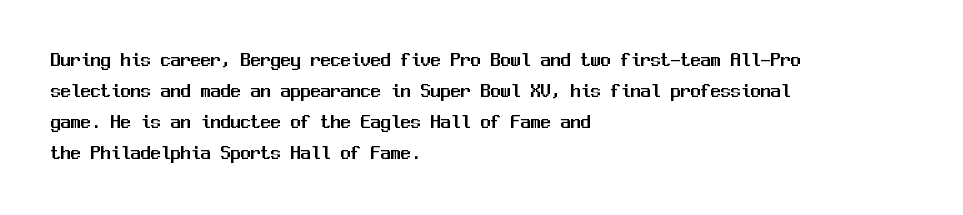
Layout note: lines flush left. Designer's note — italics off, roman on. The baseline area is clear. Reading down the column, the eye jumps a familiar distance to each next line. Default kerning and tracking; the words read as compact shapes.
